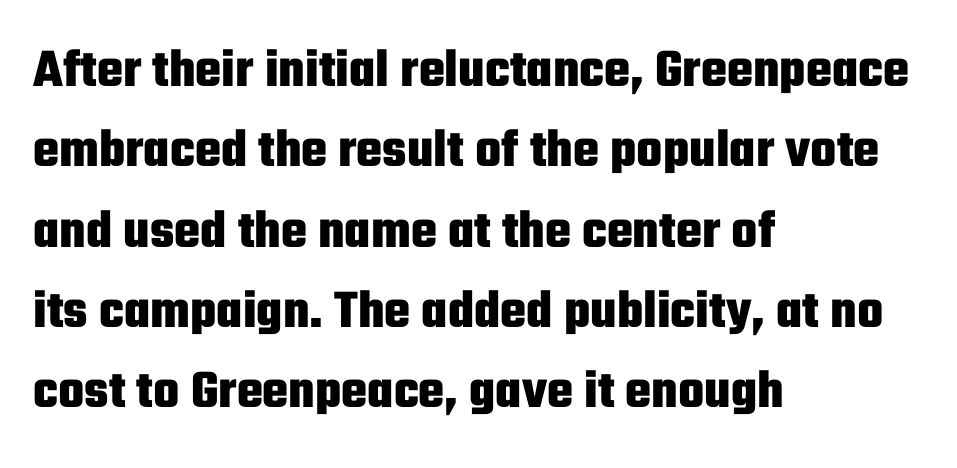
Q: Is the text bold? A: Yes.
Q: Is the text italic (slanted)? A: No, it is upright.
Q: Is the typeface a serif or a sans-serif typeface? A: Sans-serif.
Q: Is the text underlined? A: No.
Q: How is the paragraph aligned? A: Left-aligned.
Q: Is the spacing between letters normal or unusually wide? A: Normal.
Q: Is the spacing between lines tight, normal or loose? A: Normal.
Q: Width (condensed, normal, or wide)? A: Condensed.
Q: Stroke contrast? A: Low.
Q: x-height? A: Medium.
Q: Monospaced? A: No.
